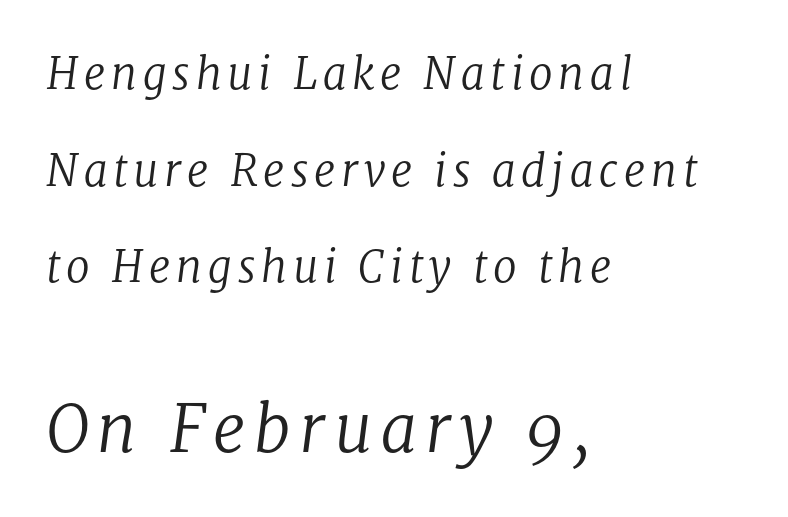
The image shows 65 px regular-weight serif type, italic (leaning right); set left-aligned, loose line spacing (2.25x), not underlined; the second (bottom) block is 1.51x larger; low stroke contrast and a medium x-height.
